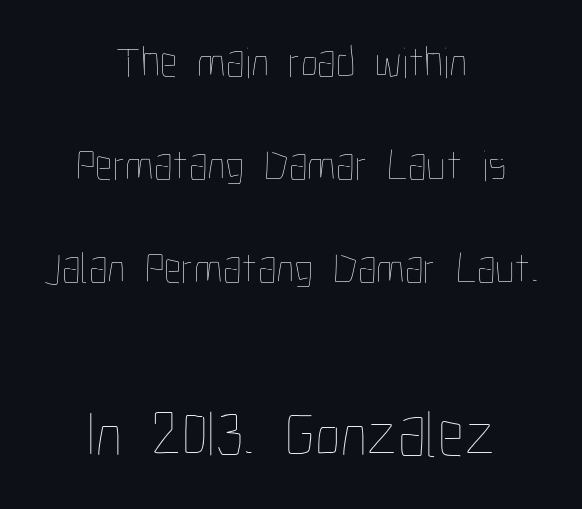
Observe the ordinary spacing: letters are neighbours, not strangers. The typesetting does not lean heavy: it is not bold. Honestly, the rows look like they've been pulled way apart. Caption: upper text group reduced, lower text group enlarged.
